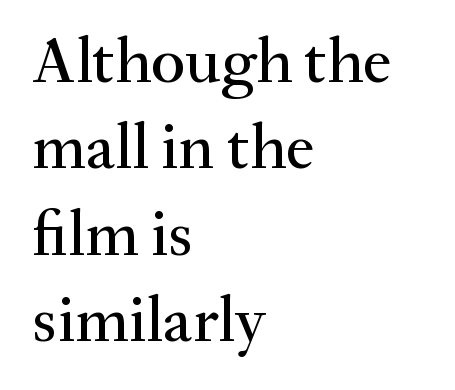
{"serif": "yes", "italic": "no", "width": "normal", "stroke_contrast": "medium", "x_height": "small", "monospaced": "no", "underline": "no", "align": "left", "line_spacing": "normal", "line_spacing_ratio": 1.33, "letter_spacing": "normal", "letter_spacing_em": 0.0, "glyph_px": 65}
